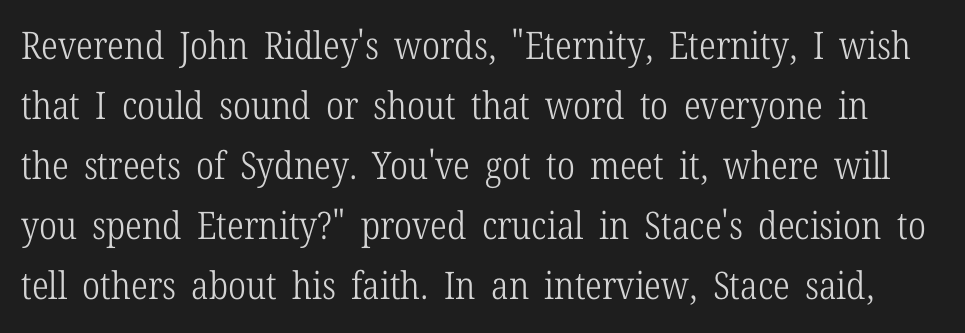
{"serif": "yes", "italic": "no", "bold": "no", "weight": "light", "width": "condensed", "stroke_contrast": "low", "x_height": "medium", "monospaced": "no", "underline": "no", "line_spacing": "normal", "line_spacing_ratio": 1.58, "letter_spacing": "normal", "letter_spacing_em": 0.0, "glyph_px": 38}
